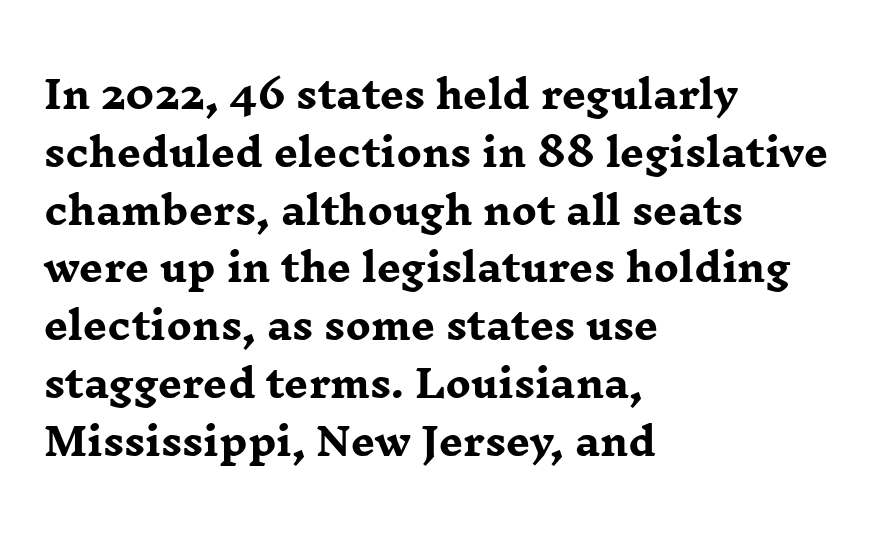
Q: Is the text bold? A: Yes.
Q: Is the text italic (slanted)? A: No, it is upright.
Q: Is the typeface a serif or a sans-serif typeface? A: Serif.
Q: Is the text underlined? A: No.
Q: How is the paragraph aligned? A: Left-aligned.
Q: Is the spacing between letters normal or unusually wide? A: Normal.
Q: Is the spacing between lines tight, normal or loose? A: Normal.
Q: Width (condensed, normal, or wide)? A: Wide.
Q: Stroke contrast? A: Low.
Q: x-height? A: Medium.
Q: Monospaced? A: No.
